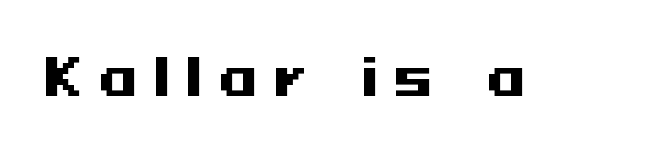
Q: Is the text bold? A: Yes.
Q: Is the text italic (slanted)? A: No, it is upright.
Q: Is the typeface a serif or a sans-serif typeface? A: Sans-serif.
Q: Is the text underlined? A: No.
Q: Is the spacing between letters normal or unusually wide? A: Unusually wide.
Q: Width (condensed, normal, or wide)? A: Wide.
Q: Stroke contrast? A: Medium.
Q: x-height? A: Medium.
